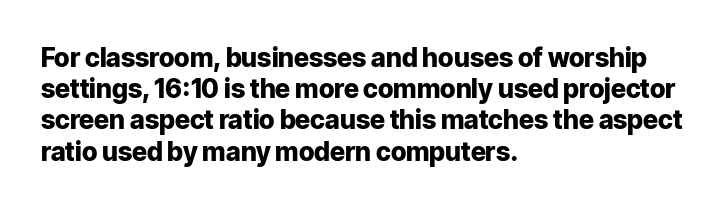
{"italic": "no", "bold": "yes", "underline": "no", "align": "left", "line_spacing_ratio": 1.2, "letter_spacing": "normal", "letter_spacing_em": 0.0, "glyph_px": 26}
